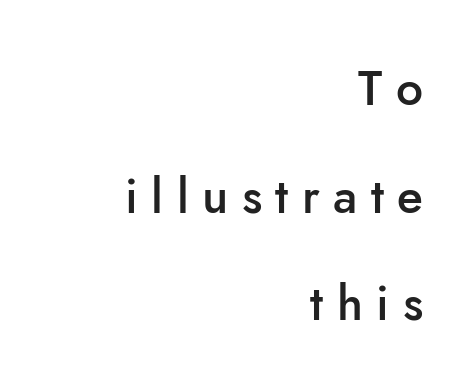
Q: Is the text bold? A: Semi-bold.
Q: Is the text italic (slanted)? A: No, it is upright.
Q: Is the typeface a serif or a sans-serif typeface? A: Sans-serif.
Q: Is the text underlined? A: No.
Q: How is the paragraph aligned? A: Right-aligned.
Q: Is the spacing between letters normal or unusually wide? A: Unusually wide.
Q: Is the spacing between lines tight, normal or loose? A: Loose.
Q: Width (condensed, normal, or wide)? A: Normal.
Q: Stroke contrast? A: Low.
Q: x-height? A: Small.
Q: Monospaced? A: No.
